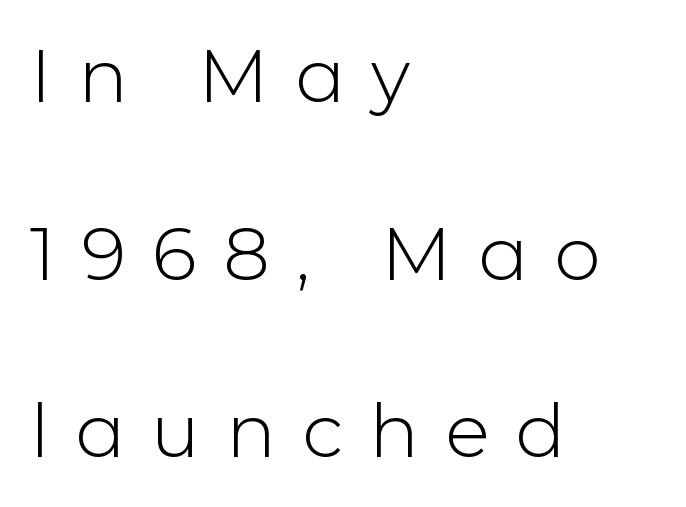
Q: Is the text bold? A: No.
Q: Is the text italic (slanted)? A: No, it is upright.
Q: Is the typeface a serif or a sans-serif typeface? A: Sans-serif.
Q: Is the text underlined? A: No.
Q: How is the paragraph aligned? A: Left-aligned.
Q: Is the spacing between letters normal or unusually wide? A: Unusually wide.
Q: Is the spacing between lines tight, normal or loose? A: Loose.
Q: Width (condensed, normal, or wide)? A: Normal.
Q: Stroke contrast? A: Low.
Q: x-height? A: Medium.
Q: Monospaced? A: No.
